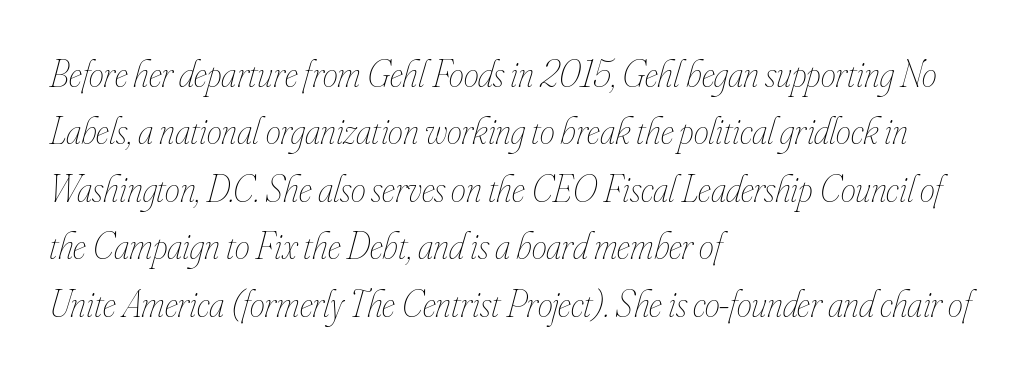
{"italic": "yes", "lean": "right", "slant_degrees": 16, "bold": "no", "weight": "thin", "width": "condensed", "stroke_contrast": "low", "x_height": "small", "monospaced": "no", "underline": "no", "align": "left", "line_spacing": "normal", "line_spacing_ratio": 1.51, "letter_spacing": "normal", "letter_spacing_em": 0.0, "glyph_px": 38}
